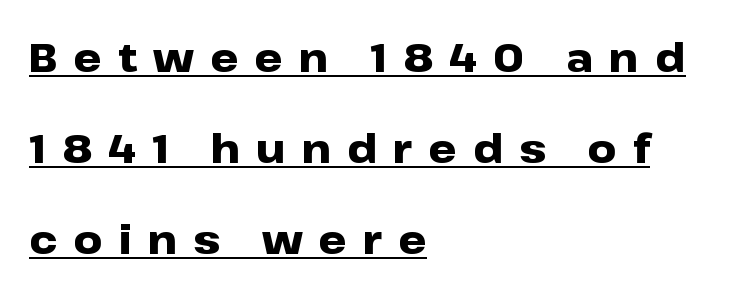
{"serif": "no", "italic": "no", "bold": "yes", "weight": "heavy", "width": "wide", "stroke_contrast": "low", "x_height": "medium", "monospaced": "no", "underline": "yes", "align": "left", "line_spacing": "loose", "line_spacing_ratio": 2.27, "letter_spacing": "wide", "letter_spacing_em": 0.4, "glyph_px": 40}
